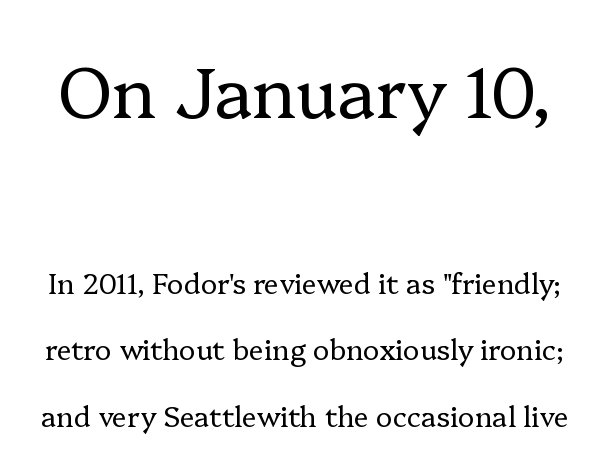
The image shows 70 px regular-weight serif type, upright; set loose line spacing (2.38x), normal letter spacing, not underlined; the first (top) block is 2.5x larger; low stroke contrast and a medium x-height.
